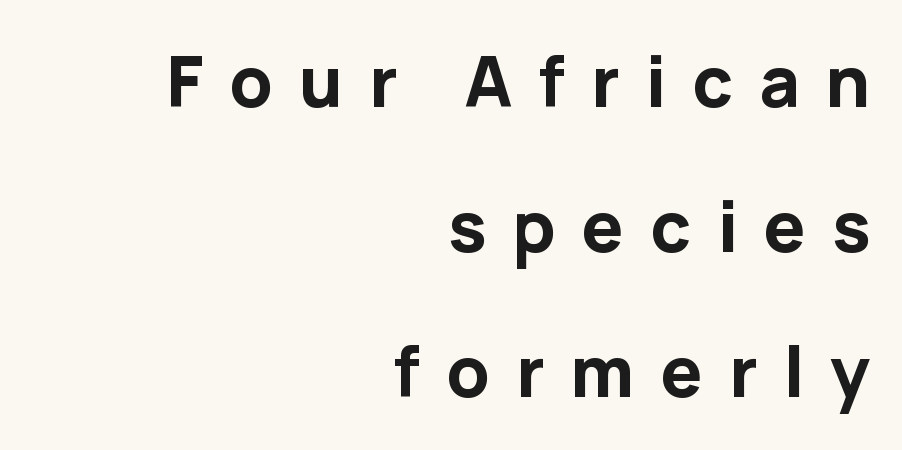
The image shows 70 px bold sans-serif type, upright; set right-aligned, loose line spacing (2.07x), unusually wide letter spacing (+0.37 em), not underlined; low stroke contrast and a medium x-height.
